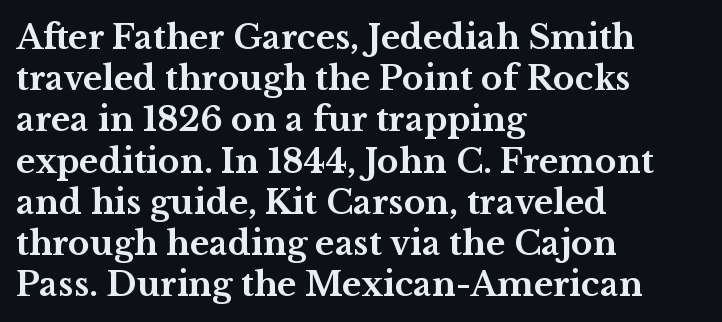
Is the letter spacing exaggerated? No — it looks like the ordinary default. Unlike a clean sans, this face finishes its strokes with serifs. Think of a printed novel: that variable character pitch is what you see here. Leading matches the norm, producing a regular column. The glyphs have the mass of a bold cut.
